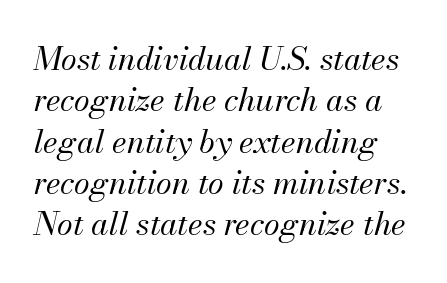
{"italic": "yes", "lean": "right", "slant_degrees": 13, "bold": "no", "weight": "regular", "width": "normal", "stroke_contrast": "medium", "x_height": "small", "monospaced": "no", "underline": "no", "line_spacing": "normal", "line_spacing_ratio": 1.29, "letter_spacing": "normal", "letter_spacing_em": 0.0, "glyph_px": 32}
